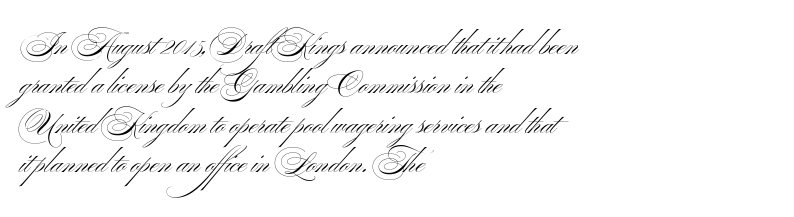
{"serif": "no", "bold": "no", "weight": "light", "width": "wide", "stroke_contrast": "medium", "x_height": "small", "monospaced": "no", "underline": "no", "align": "left", "line_spacing": "normal", "line_spacing_ratio": 1.36, "letter_spacing": "normal", "letter_spacing_em": 0.0, "glyph_px": 29}
